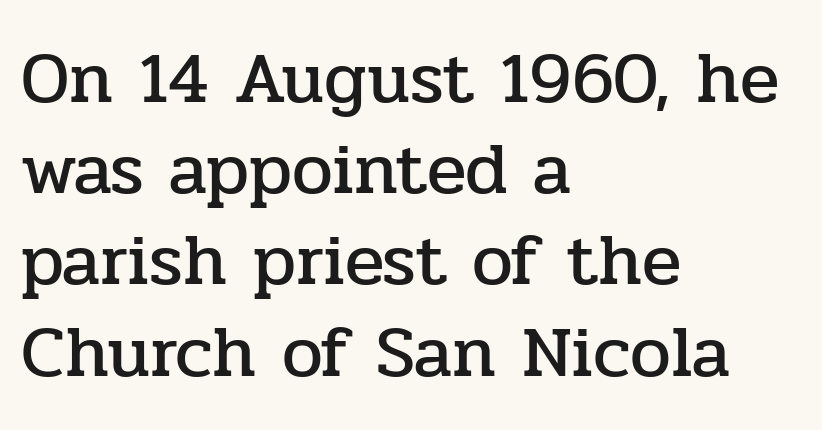
{"serif": "yes", "italic": "no", "width": "normal", "stroke_contrast": "low", "x_height": "medium", "monospaced": "no", "underline": "no", "align": "left", "line_spacing": "normal", "line_spacing_ratio": 1.25, "letter_spacing": "normal", "letter_spacing_em": 0.0, "glyph_px": 73}
